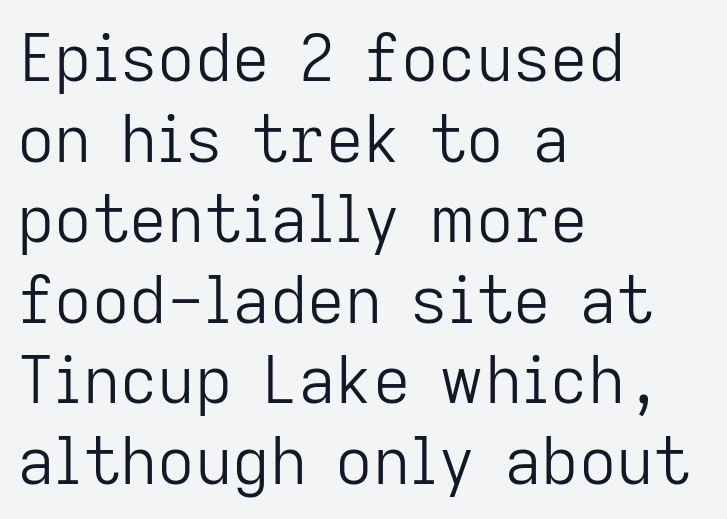
A bare baseline throughout the passage. The typesetting does not lean heavy: it is not bold. The rendering keeps characters at their native spacing. You can tell from the bare stems that sans-serif type was used.
